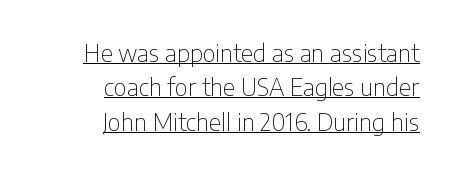
The image shows 24 px text type, upright; set right-aligned, normal line spacing (1.43x), normal letter spacing, underlined.
